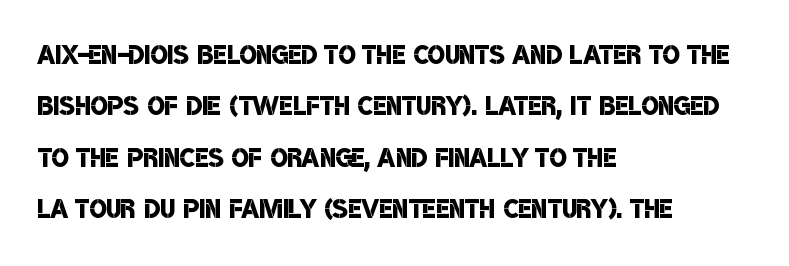
Weight: semibold (demi). One-word summary of the alignment: left. Is this a sans? Yes — the strokes have no serifs. Each row of text sits above clean, open space. No extra tracking has been applied to these lines.
